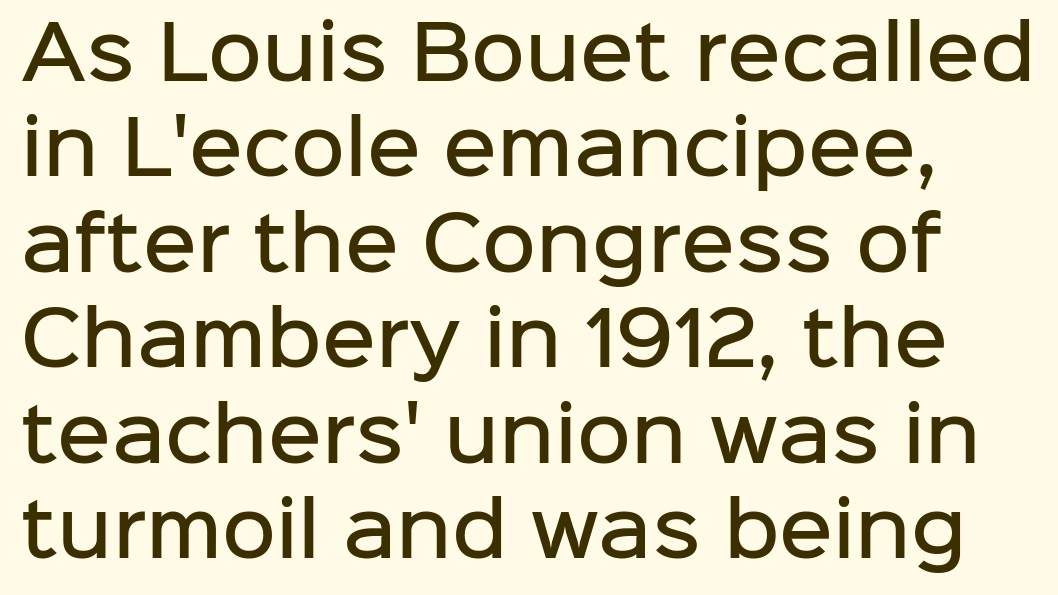
The image shows 74 px semibold sans-serif type, upright; set normal line spacing (1.29x), normal letter spacing, not underlined; low stroke contrast and a medium x-height.
